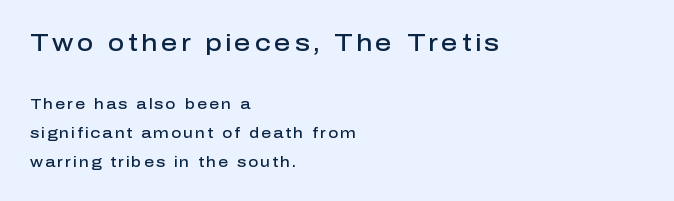
The passage shown stacks its lines with a broad gap. In this sample the first text group is rendered at the bigger scale. Leftover space on each line is placed entirely after the last word. Look at the stroke-to-counter ratio: somewhat heavy, a semibold. Descender tails drop into unmarked territory.
